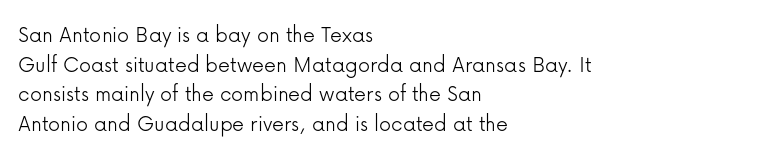
The image shows 24 px text type, upright; set left-aligned, line spacing 1.23x, normal letter spacing, not underlined.
